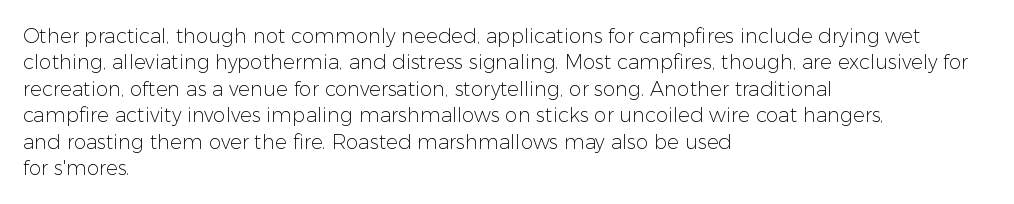
{"italic": "no", "bold": "no", "underline": "no", "align": "left", "line_spacing": "normal", "line_spacing_ratio": 1.32, "letter_spacing": "normal", "letter_spacing_em": 0.0, "glyph_px": 20}
